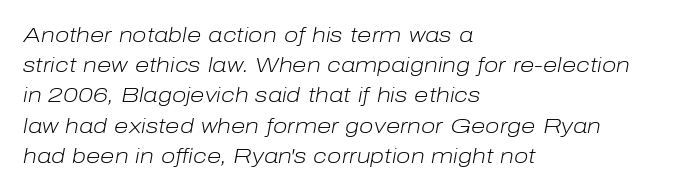
{"italic": "yes", "lean": "right", "slant_degrees": 10, "bold": "no", "underline": "no", "align": "left", "line_spacing": "normal", "line_spacing_ratio": 1.44, "letter_spacing": "normal", "letter_spacing_em": 0.0, "glyph_px": 21}
